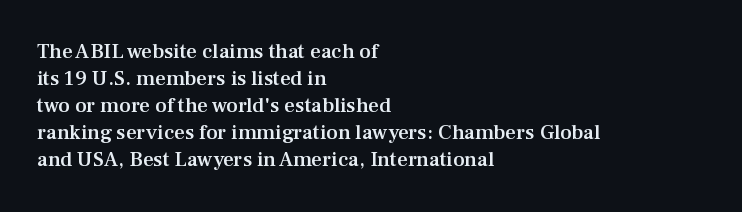
The image shows 21 px text type, upright; set left-aligned, normal line spacing (1.29x), normal letter spacing, not underlined.
